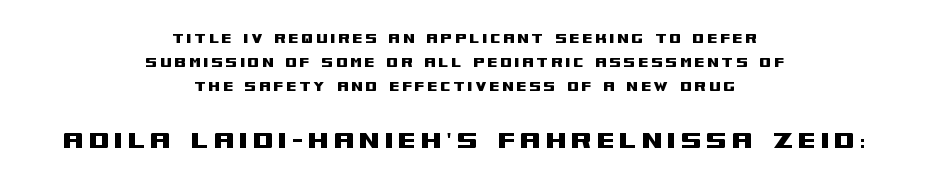
The rendering uses natural spacing where letterforms have individual widths. The later block is typeset at a bigger size than the earlier block. The leading is moderate, giving the passage an even texture. Lines of text with bare space underneath. Every character sits straight up, as roman type does. Teacher's note: observe the equal gaps on both sides — that is centered alignment.
